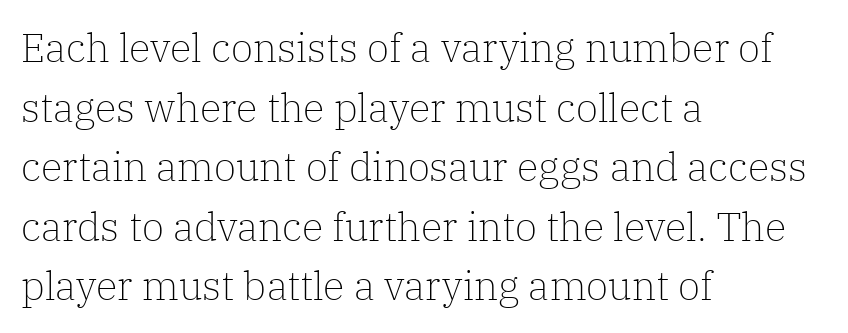
{"serif": "yes", "italic": "no", "bold": "no", "weight": "light", "width": "normal", "stroke_contrast": "low", "x_height": "medium", "monospaced": "no", "underline": "no", "align": "left", "line_spacing": "normal", "line_spacing_ratio": 1.49, "letter_spacing": "normal", "letter_spacing_em": 0.0, "glyph_px": 40}
